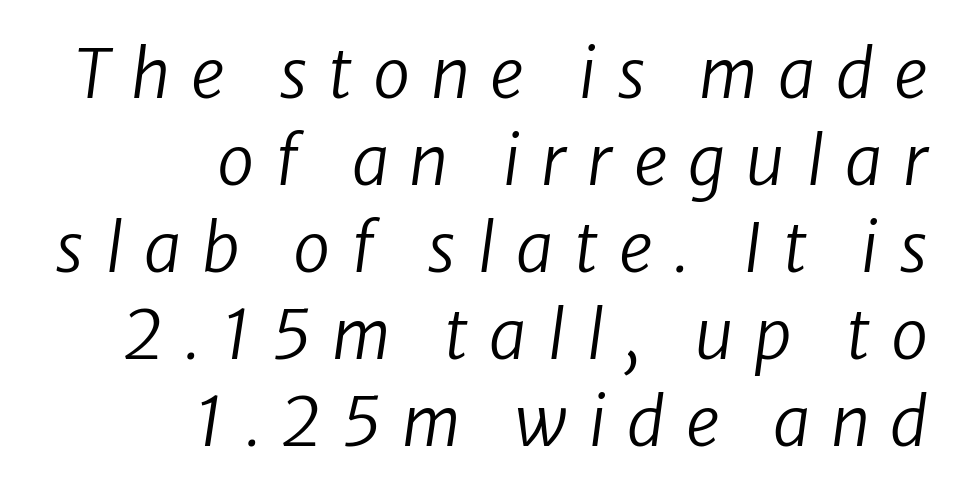
{"serif": "no", "bold": "no", "weight": "regular", "width": "normal", "stroke_contrast": "low", "x_height": "medium", "monospaced": "no", "underline": "no", "align": "right", "line_spacing": "normal", "line_spacing_ratio": 1.3, "letter_spacing": "wide", "letter_spacing_em": 0.31, "glyph_px": 67}
